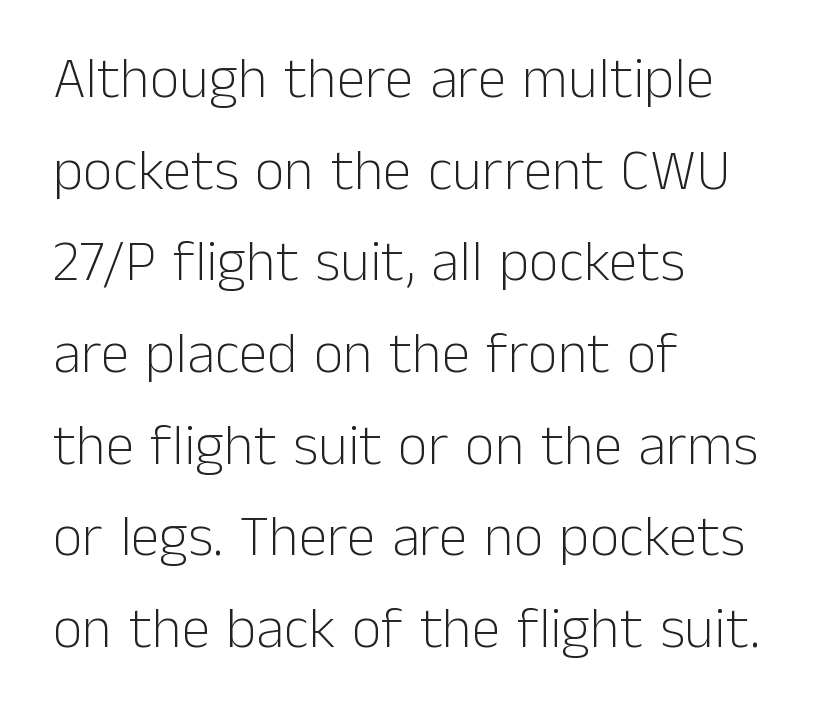
Rendered with straight, roman letterforms. The foot of each line stays bare and open. What stands out about the letter spacing? Nothing — it is the standard amount. No feet cap the strokes, marking this as sans-serif type.
